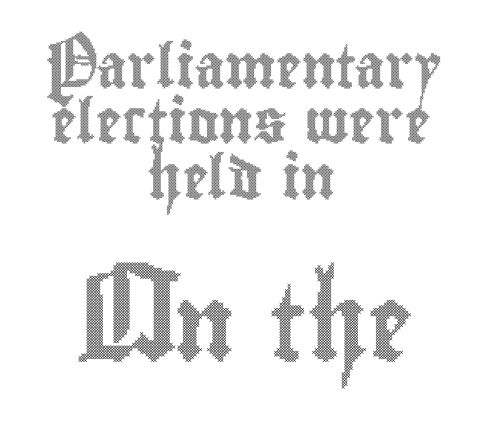
The image shows 75 px condensed type, upright; set centered, normal line spacing (1.29x), normal letter spacing, not underlined; the second (bottom) block is 1.74x larger; a small x-height.
